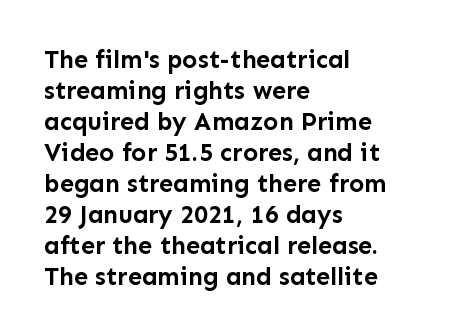
The image shows 25 px bold type, upright; set left-aligned, line spacing 1.24x, normal letter spacing, not underlined.
